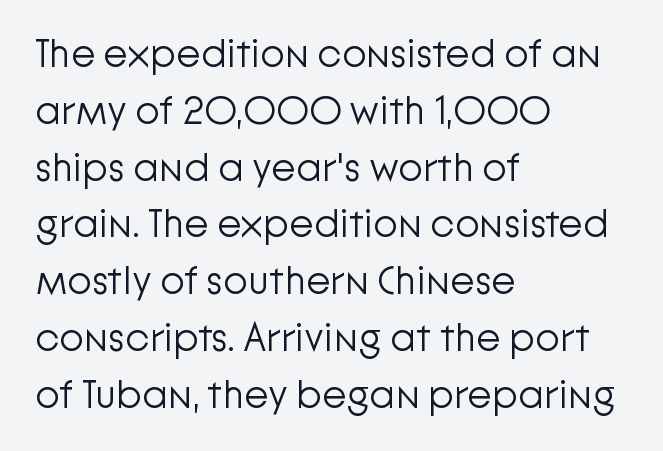
{"serif": "no", "italic": "no", "bold": "no", "weight": "light", "width": "normal", "stroke_contrast": "low", "x_height": "medium", "monospaced": "no", "underline": "no", "align": "left", "line_spacing": "normal", "line_spacing_ratio": 1.42, "letter_spacing": "normal", "letter_spacing_em": 0.0, "glyph_px": 40}
